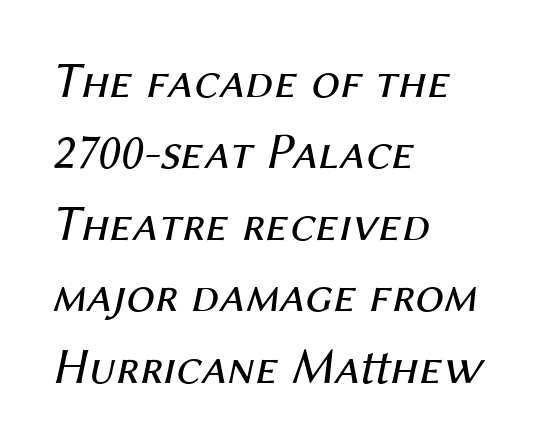
{"italic": "yes", "lean": "right", "slant_degrees": 12, "bold": "no", "weight": "regular", "width": "normal", "stroke_contrast": "medium", "x_height": "medium", "monospaced": "no", "underline": "no", "align": "left", "line_spacing": "normal", "line_spacing_ratio": 1.4, "letter_spacing": "normal", "letter_spacing_em": 0.0, "glyph_px": 51}
